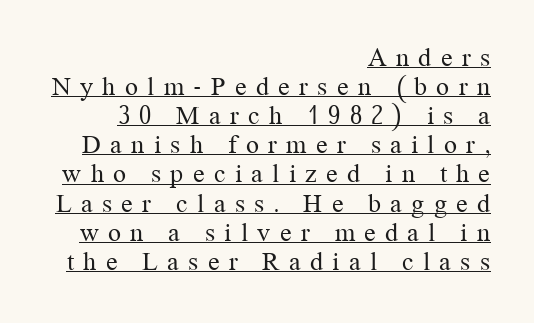
{"italic": "no", "bold": "no", "underline": "yes", "align": "right", "line_spacing": "tight", "line_spacing_ratio": 1.12, "letter_spacing": "wide", "letter_spacing_em": 0.36, "glyph_px": 26}
